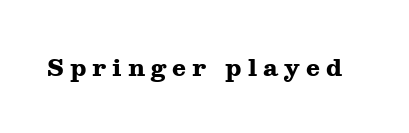
{"italic": "no", "bold": "yes", "underline": "no", "letter_spacing": "wide", "letter_spacing_em": 0.26, "glyph_px": 23}
